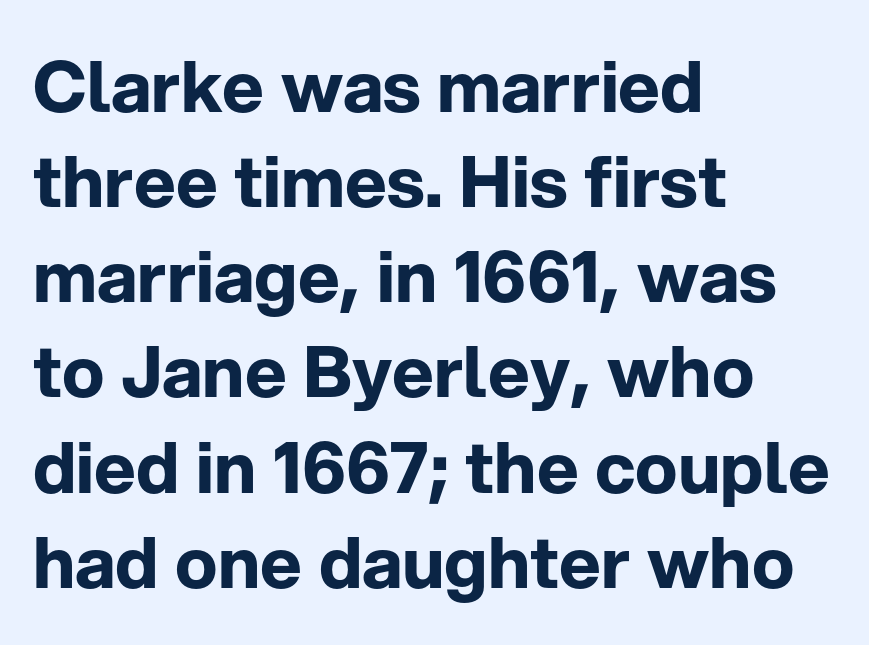
{"serif": "no", "italic": "no", "bold": "yes", "weight": "bold", "width": "normal", "stroke_contrast": "low", "x_height": "medium", "monospaced": "no", "underline": "no", "align": "left", "line_spacing": "normal", "line_spacing_ratio": 1.34, "letter_spacing": "normal", "letter_spacing_em": 0.0, "glyph_px": 71}
